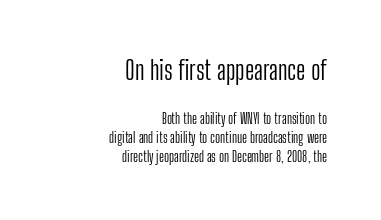
Leftover space on each line is placed entirely before the opening word. Leading: standard. This rendering features lettering with no underline. A typesetter would call this zero additional tracking.
